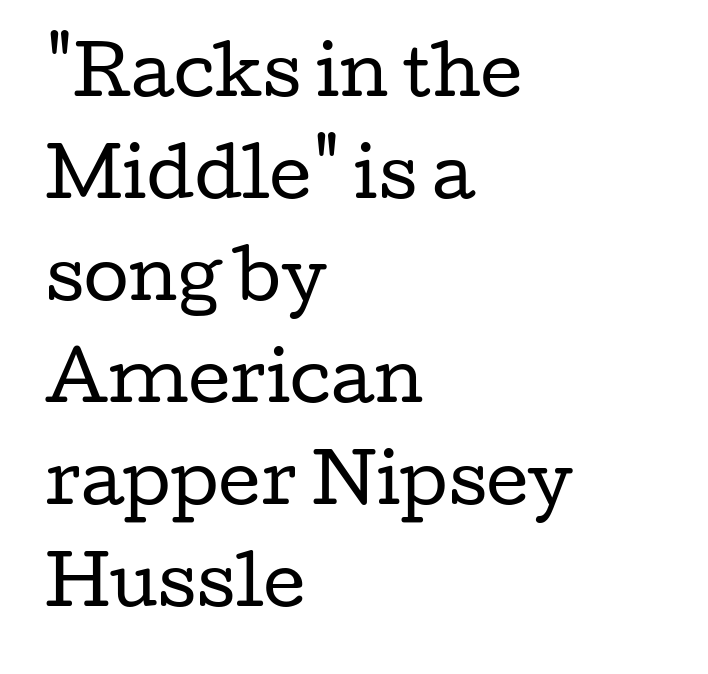
Q: Is the text bold? A: No.
Q: Is the text italic (slanted)? A: No, it is upright.
Q: Is the typeface a serif or a sans-serif typeface? A: Serif.
Q: Is the text underlined? A: No.
Q: How is the paragraph aligned? A: Left-aligned.
Q: Is the spacing between letters normal or unusually wide? A: Normal.
Q: Is the spacing between lines tight, normal or loose? A: Normal.
Q: Width (condensed, normal, or wide)? A: Wide.
Q: Stroke contrast? A: Low.
Q: x-height? A: Medium.
Q: Monospaced? A: No.
